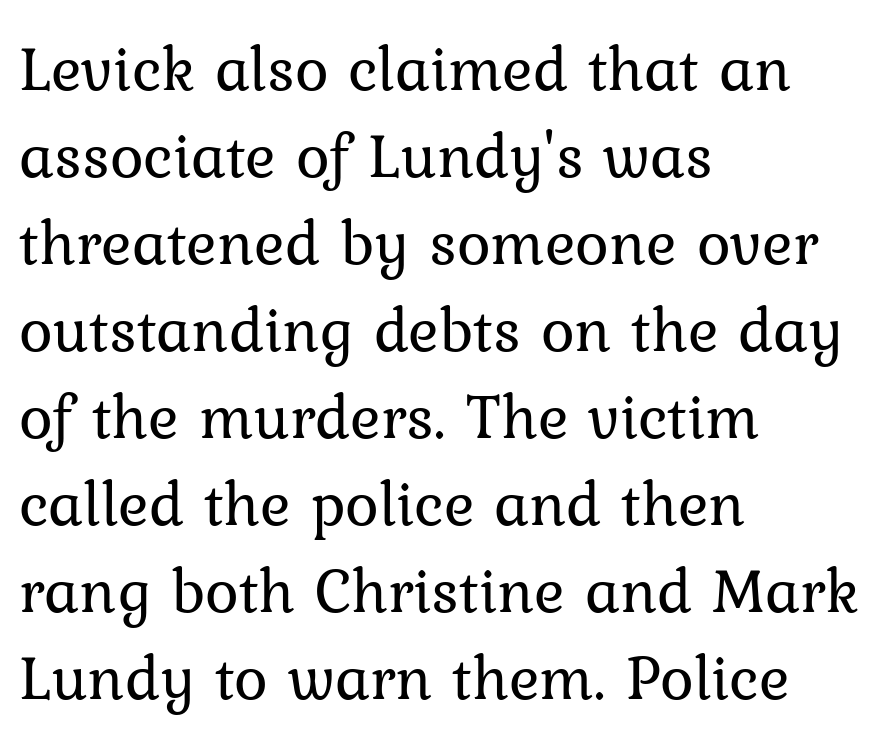
{"serif": "yes", "italic": "no", "bold": "no", "weight": "regular", "width": "normal", "stroke_contrast": "low", "x_height": "medium", "monospaced": "no", "underline": "no", "align": "left", "line_spacing": "normal", "line_spacing_ratio": 1.36, "letter_spacing": "normal", "letter_spacing_em": 0.0, "glyph_px": 64}
